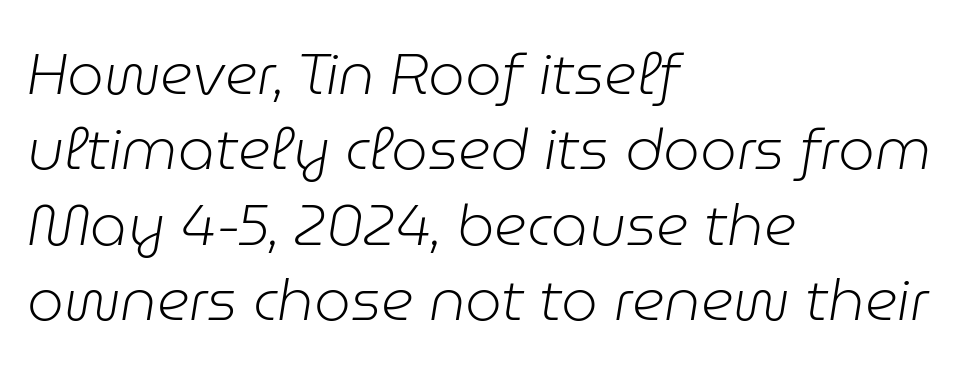
Posture: slanted. No chunkiness to these letters — they're not bold. Default kerning and tracking; the words read as compact shapes. In terms of leading, this rendering sits right in the middle. Each letter keeps its own natural width here, so spacing adapts to shape. Beneath every word, the page is bare.
